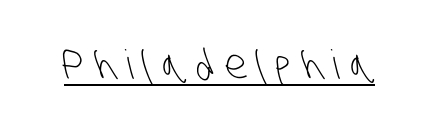
The image shows 40 px light, condensed sans-serif type; set unusually wide letter spacing (+0.27 em), underlined; low stroke contrast and a large x-height.
